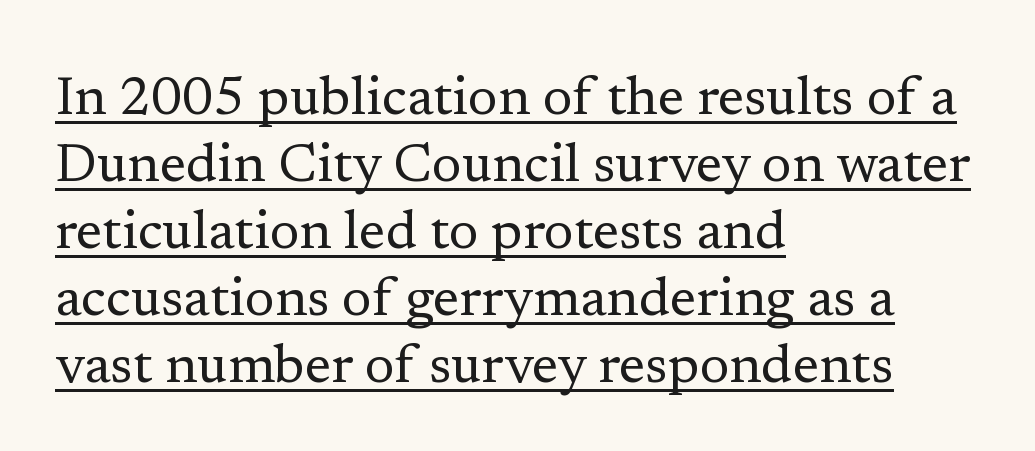
{"serif": "yes", "italic": "no", "bold": "no", "weight": "regular", "width": "normal", "stroke_contrast": "low", "x_height": "medium", "monospaced": "no", "underline": "yes", "align": "left", "line_spacing_ratio": 1.24, "letter_spacing": "normal", "letter_spacing_em": 0.0, "glyph_px": 54}
